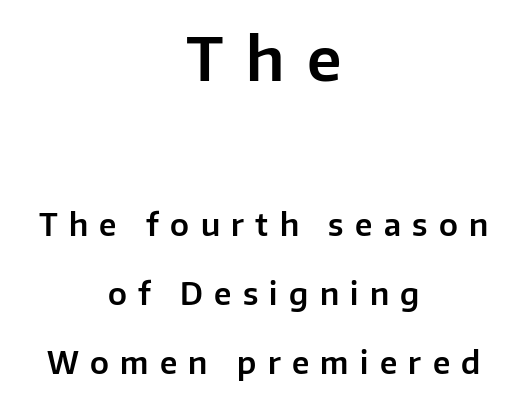
{"serif": "no", "italic": "no", "width": "normal", "stroke_contrast": "low", "x_height": "medium", "monospaced": "no", "underline": "no", "align": "center", "line_spacing": "loose", "line_spacing_ratio": 2.3, "letter_spacing": "wide", "letter_spacing_em": 0.38, "larger_block": "first", "size_ratio": 2.0, "glyph_px": 60}
